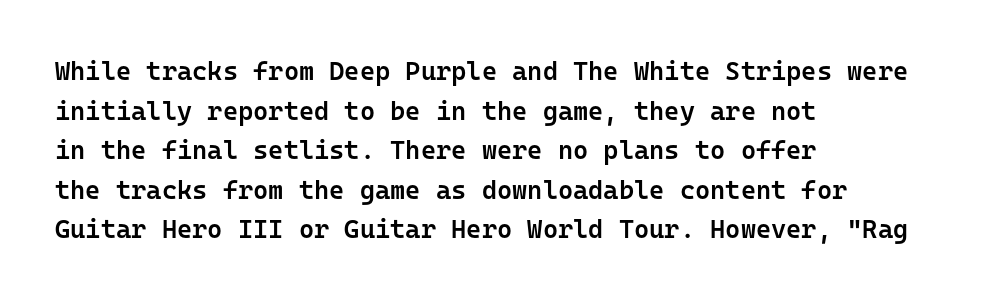
{"italic": "no", "bold": "semi", "underline": "no", "align": "left", "line_spacing": "normal", "line_spacing_ratio": 1.52, "letter_spacing": "normal", "letter_spacing_em": 0.0, "glyph_px": 26}
